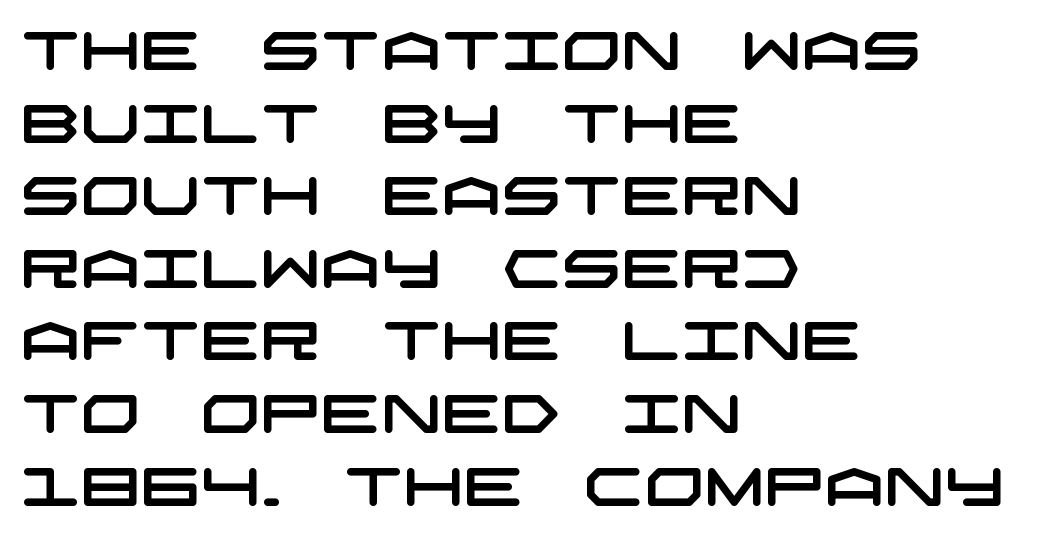
Evenly set lines give the paragraph a standard silhouette. Unlike a traditional serif, this face leaves its strokes unadorned. Inter-character spacing is left at the font's built-in metrics. Check under the words: just untouched page.
